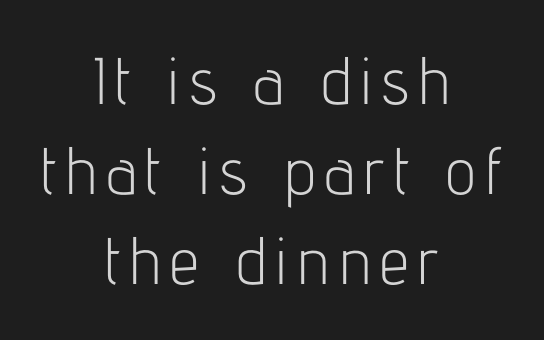
{"serif": "no", "italic": "no", "bold": "no", "weight": "light", "width": "condensed", "stroke_contrast": "low", "x_height": "medium", "monospaced": "no", "underline": "no", "align": "center", "line_spacing": "normal", "line_spacing_ratio": 1.36, "glyph_px": 66}
